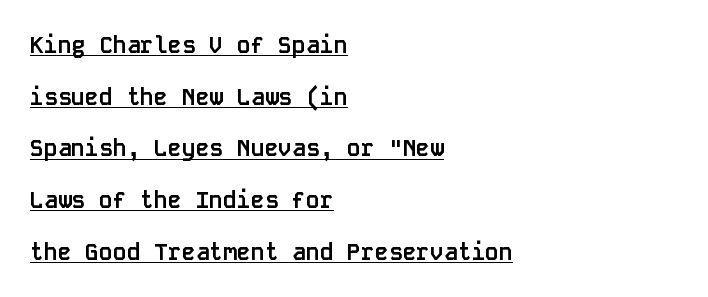
Q: Is the text bold? A: Yes.
Q: Is the text italic (slanted)? A: No, it is upright.
Q: Is the text underlined? A: Yes.
Q: How is the paragraph aligned? A: Left-aligned.
Q: Is the spacing between letters normal or unusually wide? A: Normal.
Q: Is the spacing between lines tight, normal or loose? A: Loose.
